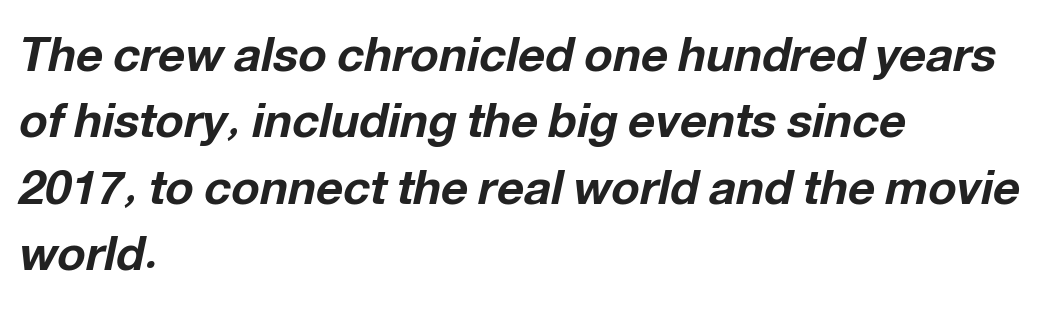
{"italic": "yes", "lean": "right", "slant_degrees": 12, "bold": "yes", "weight": "bold", "width": "normal", "stroke_contrast": "low", "x_height": "medium", "monospaced": "no", "underline": "no", "align": "left", "line_spacing": "normal", "line_spacing_ratio": 1.41, "letter_spacing": "normal", "letter_spacing_em": 0.0, "glyph_px": 47}
